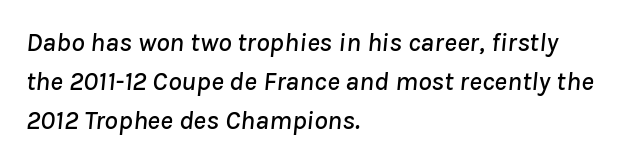
{"italic": "yes", "lean": "right", "slant_degrees": 8, "underline": "no", "align": "left", "line_spacing": "normal", "line_spacing_ratio": 1.44, "letter_spacing": "normal", "letter_spacing_em": 0.0, "glyph_px": 27}
